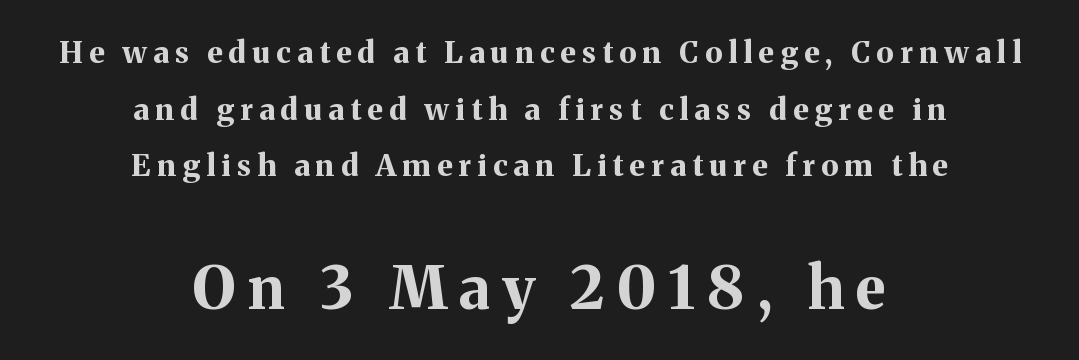
The image shows 59 px bold serif type, upright; set centered, line spacing 1.89x, unusually wide letter spacing (+0.21 em), not underlined; the second (bottom) block is 1.97x larger; medium stroke contrast and a medium x-height.
